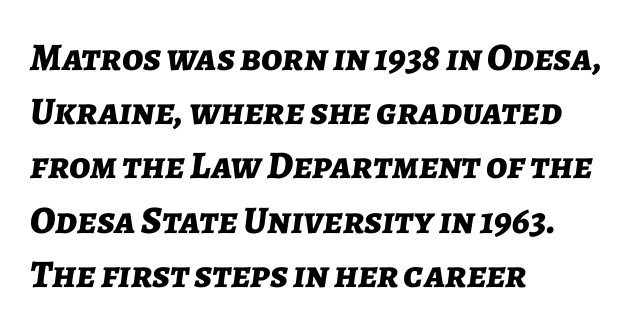
{"italic": "yes", "lean": "right", "slant_degrees": 7, "bold": "yes", "weight": "bold", "width": "normal", "stroke_contrast": "low", "x_height": "medium", "monospaced": "no", "underline": "no", "align": "left", "line_spacing": "normal", "line_spacing_ratio": 1.39, "letter_spacing": "normal", "letter_spacing_em": 0.0, "glyph_px": 39}
